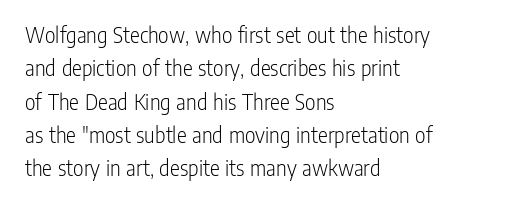
Q: Is the text bold? A: No.
Q: Is the text italic (slanted)? A: No, it is upright.
Q: Is the text underlined? A: No.
Q: How is the paragraph aligned? A: Left-aligned.
Q: Is the spacing between letters normal or unusually wide? A: Normal.
Q: Is the spacing between lines tight, normal or loose? A: Normal.
